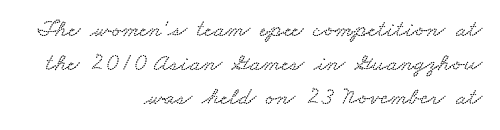
Q: Is the text underlined? A: No.
Q: How is the paragraph aligned? A: Right-aligned.
Q: Is the spacing between letters normal or unusually wide? A: Normal.
Q: Is the spacing between lines tight, normal or loose? A: Normal.
